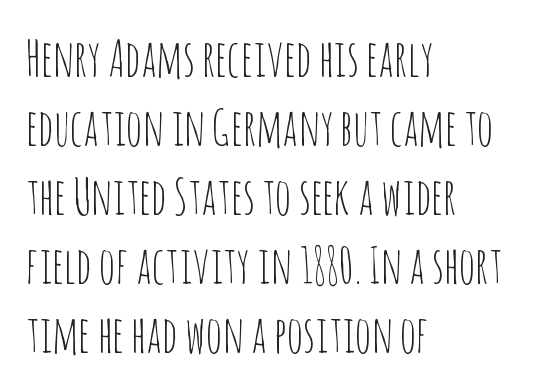
The image shows 50 px thin, condensed sans-serif type, upright; set left-aligned, normal line spacing (1.38x), normal letter spacing, not underlined; low stroke contrast and a large x-height.
